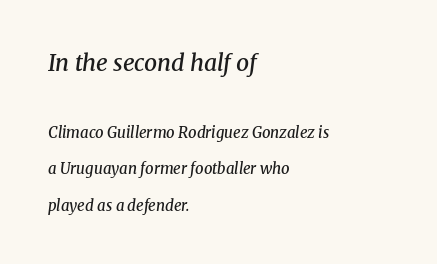
Is the block centered? No — it sits flush against the left margin. The emphasis by scale lands on block number one, above. What's the leading like? Stretched, with rows far apart. Only glyphs here, with clear space below each row. The horizontal fit of the characters is conventional and even.
